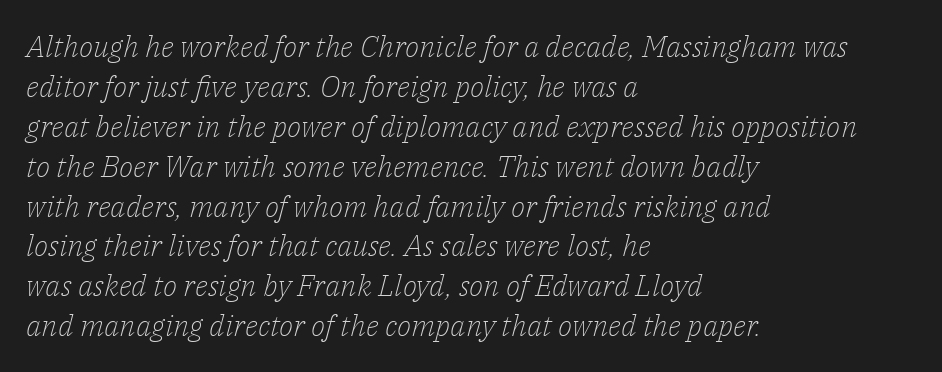
Q: Is the text bold? A: No.
Q: Is the text italic (slanted)? A: Yes, it leans right by about 14 degrees.
Q: Is the typeface a serif or a sans-serif typeface? A: Serif.
Q: Is the text underlined? A: No.
Q: How is the paragraph aligned? A: Left-aligned.
Q: Is the spacing between letters normal or unusually wide? A: Normal.
Q: Is the spacing between lines tight, normal or loose? A: Normal.
Q: Width (condensed, normal, or wide)? A: Normal.
Q: Stroke contrast? A: Low.
Q: x-height? A: Medium.
Q: Monospaced? A: No.
